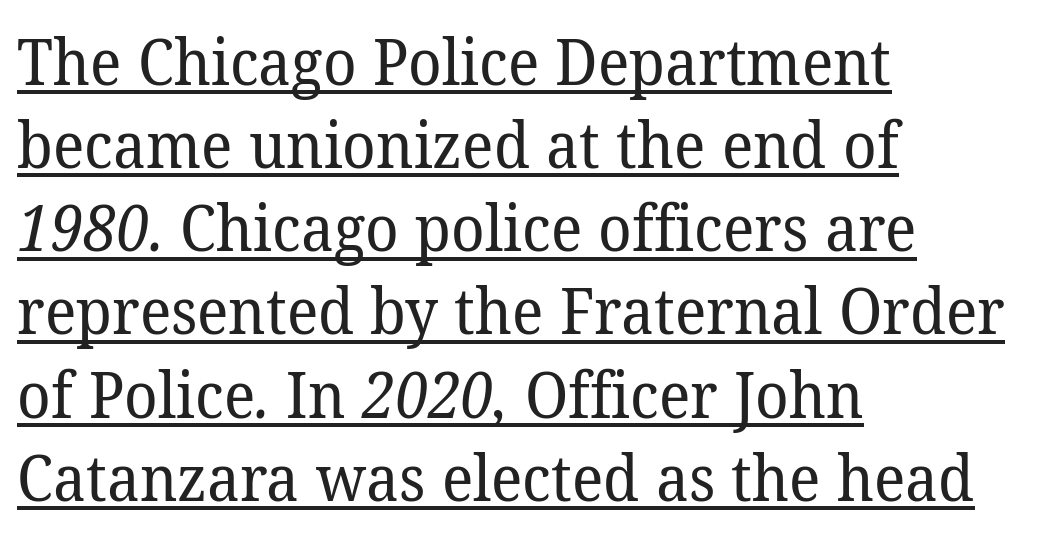
The face used here is proportionally spaced, like ordinary book or web type. Is there much room between lines? A standard amount, neither cramped nor airy. No extra tracking has been applied to these lines. Heft: none added — not bold.
